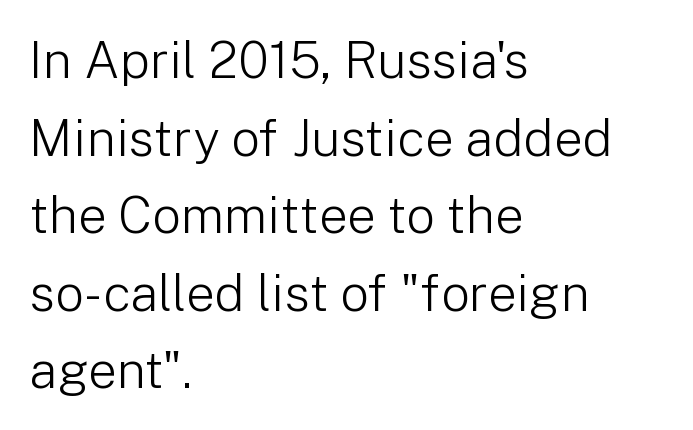
{"serif": "no", "italic": "no", "bold": "no", "weight": "light", "width": "normal", "stroke_contrast": "low", "x_height": "medium", "monospaced": "no", "underline": "no", "align": "left", "line_spacing": "normal", "line_spacing_ratio": 1.52, "letter_spacing": "normal", "letter_spacing_em": 0.0, "glyph_px": 51}
